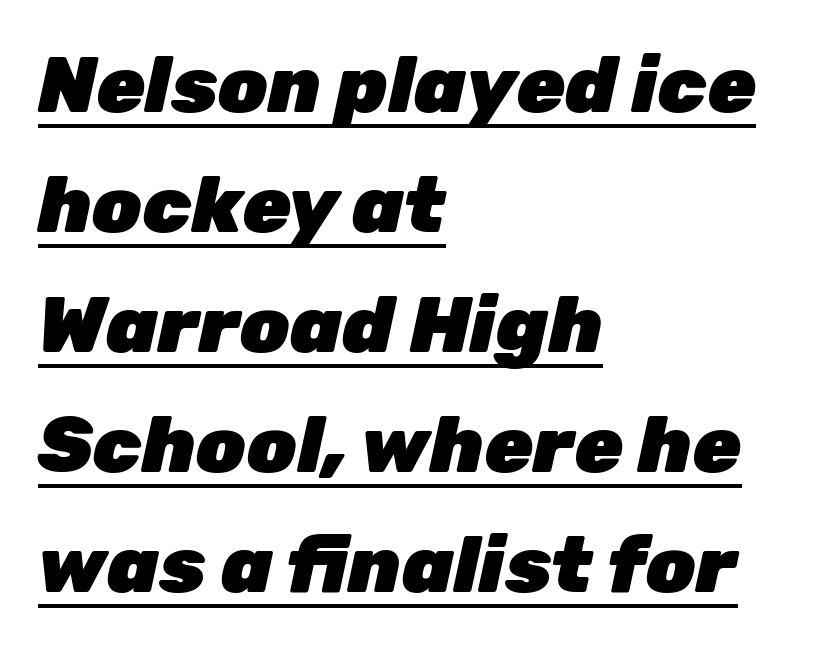
Q: Is the text bold? A: Yes.
Q: Is the text italic (slanted)? A: Yes, it leans right by about 12 degrees.
Q: Is the text underlined? A: Yes.
Q: How is the paragraph aligned? A: Left-aligned.
Q: Is the spacing between letters normal or unusually wide? A: Normal.
Q: Is the spacing between lines tight, normal or loose? A: Normal.
Q: Width (condensed, normal, or wide)? A: Normal.
Q: Stroke contrast? A: Low.
Q: x-height? A: Medium.
Q: Monospaced? A: No.
